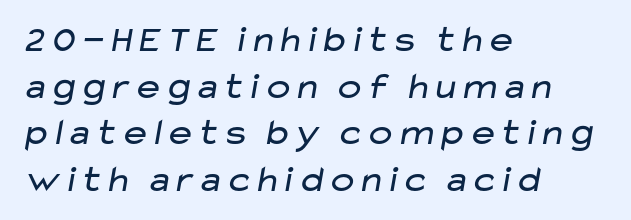
Q: Is the text bold? A: No.
Q: Is the typeface a serif or a sans-serif typeface? A: Sans-serif.
Q: Is the text underlined? A: No.
Q: How is the paragraph aligned? A: Left-aligned.
Q: Is the spacing between letters normal or unusually wide? A: Normal.
Q: Width (condensed, normal, or wide)? A: Wide.
Q: Stroke contrast? A: Low.
Q: x-height? A: Medium.
Q: Monospaced? A: No.
